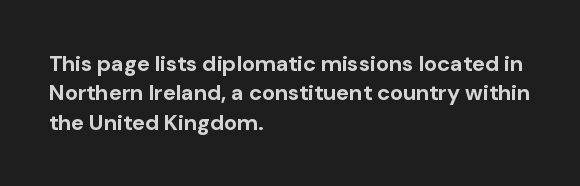
The image shows 22 px bold type, upright; set left-aligned, normal line spacing (1.34x), normal letter spacing, not underlined.
